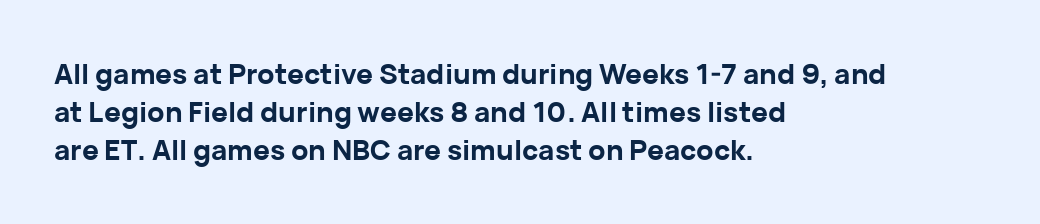
The image shows 28 px bold sans-serif type, upright; set left-aligned, normal line spacing (1.36x), normal letter spacing, not underlined; low stroke contrast and a medium x-height.
